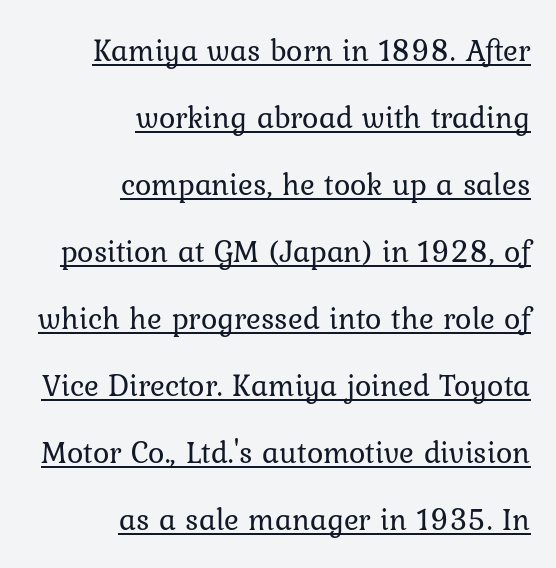
In CSS terms this would be text-align: right. Emphasis is given by a line drawn under the lettering. Spacing verdict: proportional, widths tailored to each character. Characters remain perfectly vertical along every line.
